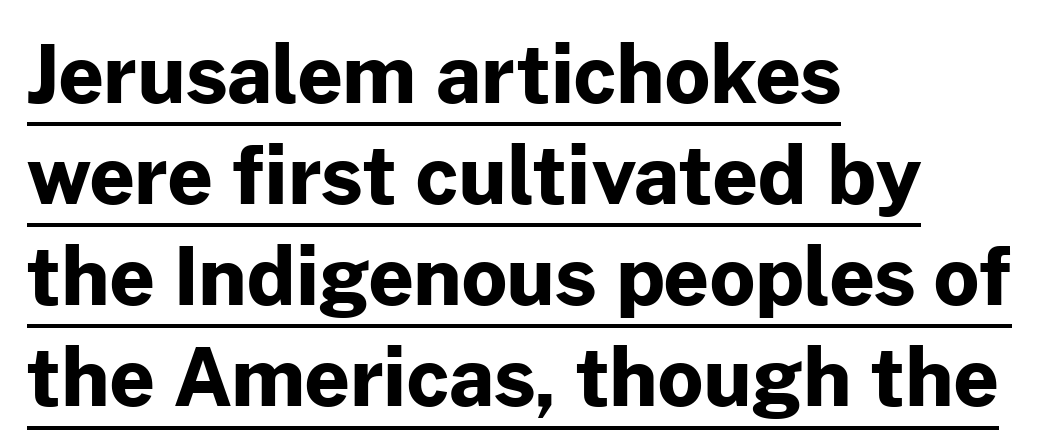
Set as a true bold cut, around the 700 mark. These lines are set flush left with a ragged right edge. Is this a fixed-width face? No — the glyphs have proportional, varying widths. The space between consecutive lines is moderate.
